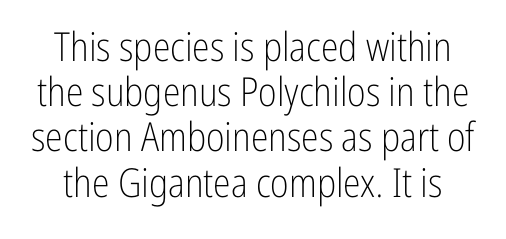
Q: Is the text bold? A: No.
Q: Is the text italic (slanted)? A: No, it is upright.
Q: Is the typeface a serif or a sans-serif typeface? A: Sans-serif.
Q: Is the text underlined? A: No.
Q: Is the spacing between letters normal or unusually wide? A: Normal.
Q: Is the spacing between lines tight, normal or loose? A: Tight.
Q: Width (condensed, normal, or wide)? A: Condensed.
Q: Stroke contrast? A: Low.
Q: x-height? A: Medium.
Q: Monospaced? A: No.
